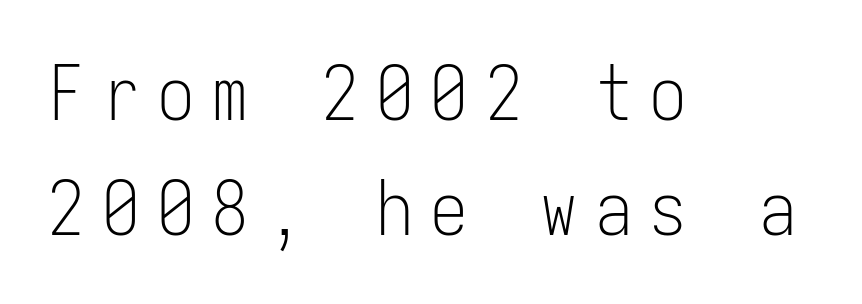
The image shows 75 px light, condensed sans-serif type, upright, monospaced; set left-aligned, normal line spacing (1.53x), unusually wide letter spacing (+0.23 em), not underlined; low stroke contrast and a medium x-height.
